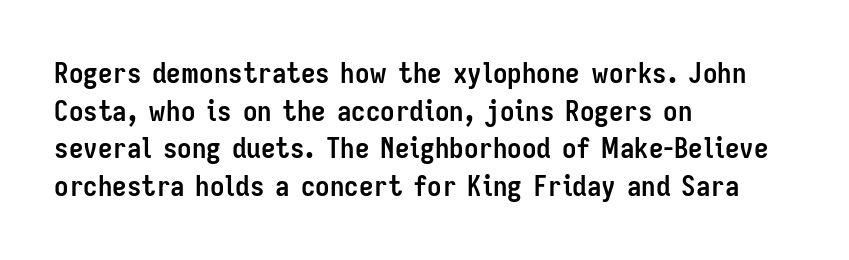
The line-height multiplier appears to be the usual default. Italic? Not at all — the glyphs are vertical. Observe the ordinary spacing: letters are neighbours, not strangers. This rendering employs a face without finishing strokes, i.e., a sans-serif.
